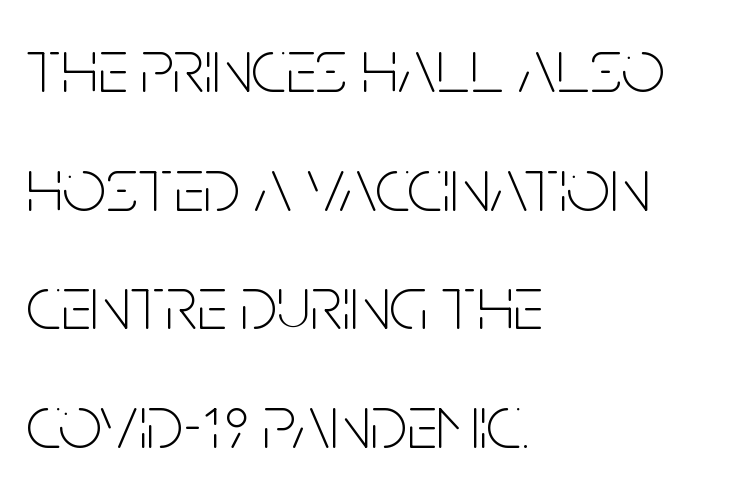
These lines were composed using upright roman letters. A quiet, ordinary-to-light weight characterises the typeface. The ragged edge is on the right, which tells us the setting is flush left. The designer went with a sans here, leaving each stem footless. Is this a fixed-width face? No — the glyphs have proportional, varying widths.
